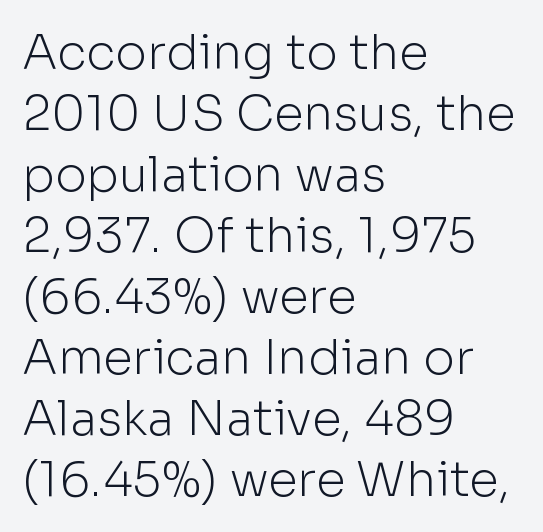
The image shows 48 px light sans-serif type, upright; set left-aligned, normal line spacing (1.27x), normal letter spacing, not underlined; low stroke contrast and a medium x-height.
